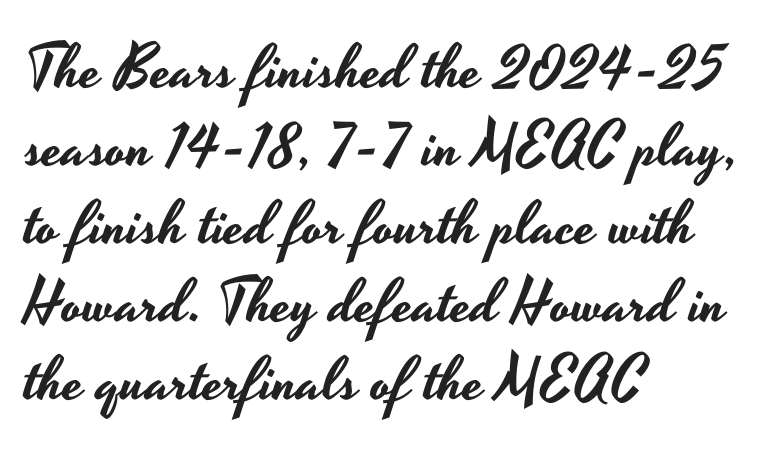
The glyphs are unaccompanied by any horizontal stroke below them. If you measured baseline to baseline, you'd find a middling distance. Font category for this specimen: sans-serif. Compared with typical body copy, the letter spacing here is the same.
